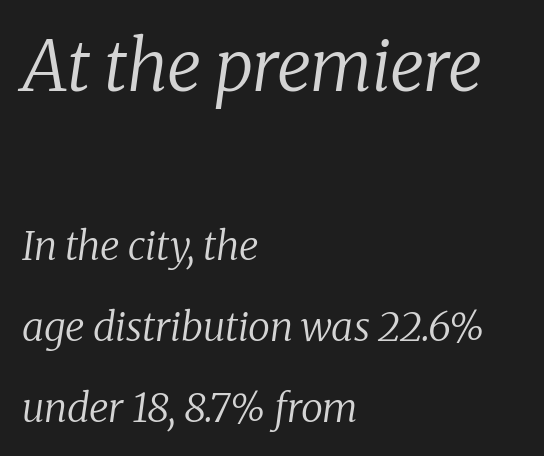
Q: Is the text bold? A: No.
Q: Is the text italic (slanted)? A: Yes, it leans right by about 8 degrees.
Q: Is the typeface a serif or a sans-serif typeface? A: Serif.
Q: Is the text underlined? A: No.
Q: How is the paragraph aligned? A: Left-aligned.
Q: Is the spacing between letters normal or unusually wide? A: Normal.
Q: Is the spacing between lines tight, normal or loose? A: Loose.
Q: Which block of text is set in a larger size, the first (top) or the second (bottom)? A: The first (top) one.
Q: Width (condensed, normal, or wide)? A: Normal.
Q: Stroke contrast? A: Low.
Q: x-height? A: Medium.
Q: Monospaced? A: No.
